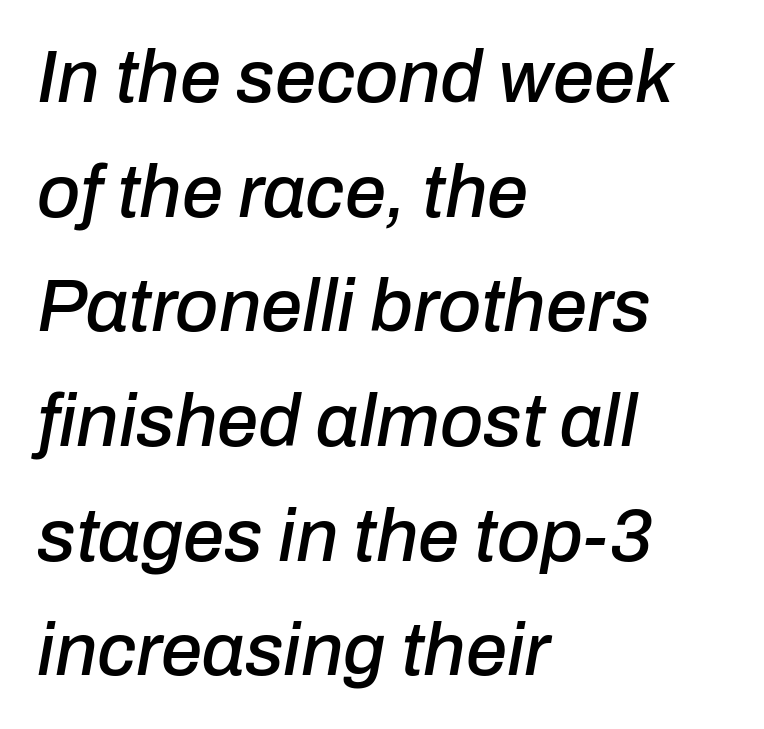
{"italic": "yes", "lean": "right", "slant_degrees": 10, "width": "normal", "stroke_contrast": "low", "x_height": "medium", "monospaced": "no", "underline": "no", "align": "left", "line_spacing": "normal", "line_spacing_ratio": 1.55, "letter_spacing": "normal", "letter_spacing_em": 0.0, "glyph_px": 74}
